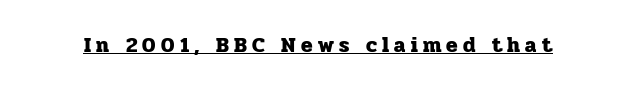
Q: Is the text bold? A: Yes.
Q: Is the text italic (slanted)? A: No, it is upright.
Q: Is the text underlined? A: Yes.
Q: Is the spacing between letters normal or unusually wide? A: Unusually wide.
